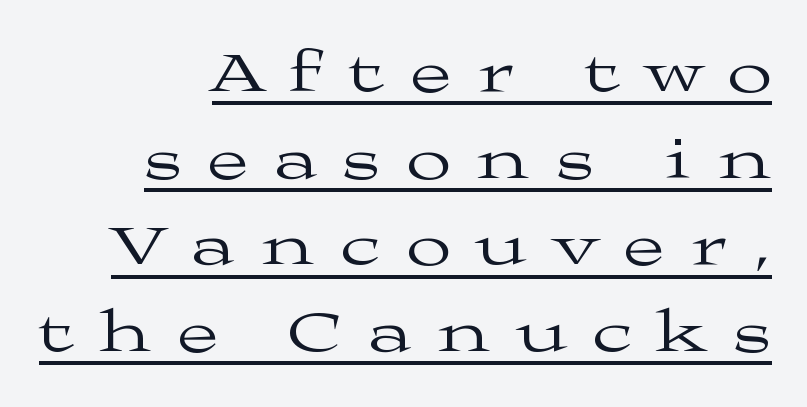
Q: Is the text bold? A: No.
Q: Is the text italic (slanted)? A: No, it is upright.
Q: Is the typeface a serif or a sans-serif typeface? A: Serif.
Q: Is the text underlined? A: Yes.
Q: How is the paragraph aligned? A: Right-aligned.
Q: Is the spacing between letters normal or unusually wide? A: Unusually wide.
Q: Is the spacing between lines tight, normal or loose? A: Normal.
Q: Width (condensed, normal, or wide)? A: Wide.
Q: Stroke contrast? A: Medium.
Q: x-height? A: Medium.
Q: Monospaced? A: No.
